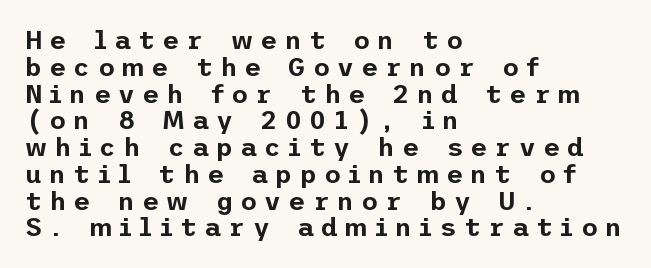
Q: Is the text italic (slanted)? A: No, it is upright.
Q: Is the text underlined? A: No.
Q: How is the paragraph aligned? A: Left-aligned.
Q: Is the spacing between letters normal or unusually wide? A: Unusually wide.
Q: Is the spacing between lines tight, normal or loose? A: Tight.
